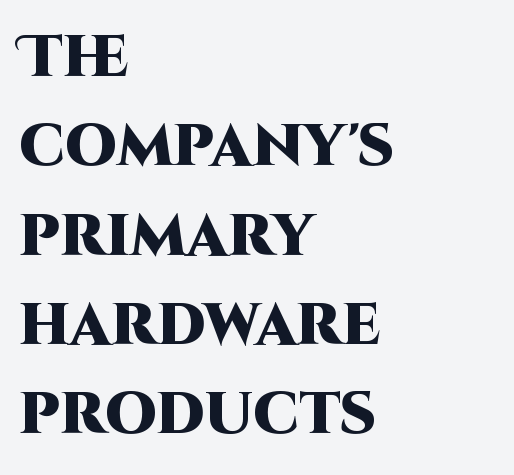
The typesetter chose a ragged-right arrangement here. Regarding serifs, this sample does without them. In terms of leading, this rendering sits right in the middle. Heavy-handed strokes throughout: this text is bold. Words appear dense and cohesive because spacing is normal.
